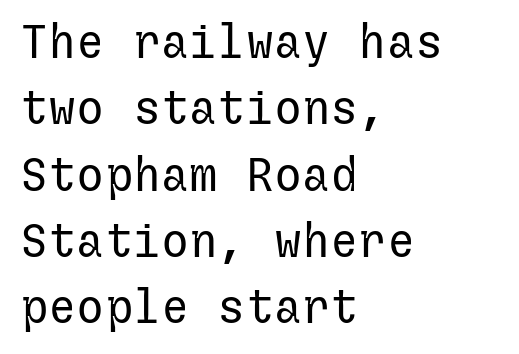
Q: Is the text bold? A: No.
Q: Is the text italic (slanted)? A: No, it is upright.
Q: Is the typeface a serif or a sans-serif typeface? A: Sans-serif.
Q: Is the text underlined? A: No.
Q: How is the paragraph aligned? A: Left-aligned.
Q: Is the spacing between letters normal or unusually wide? A: Normal.
Q: Is the spacing between lines tight, normal or loose? A: Normal.
Q: Width (condensed, normal, or wide)? A: Normal.
Q: Stroke contrast? A: Low.
Q: x-height? A: Medium.
